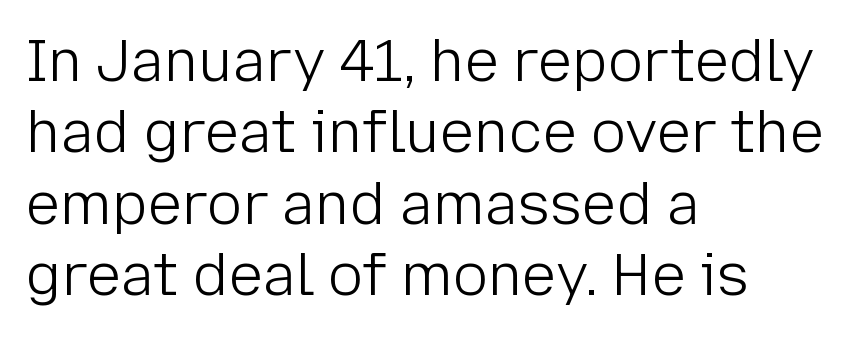
The image shows 58 px light sans-serif type, upright; set left-aligned, line spacing 1.23x, normal letter spacing, not underlined; low stroke contrast and a medium x-height.
